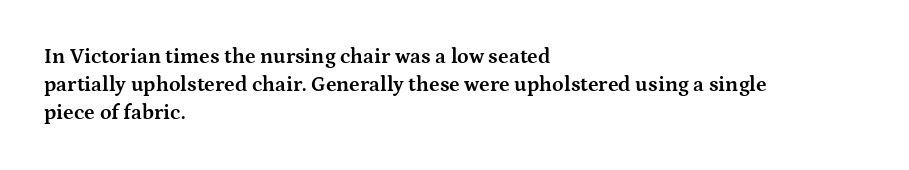
Q: Is the text bold? A: Yes.
Q: Is the text italic (slanted)? A: No, it is upright.
Q: Is the text underlined? A: No.
Q: How is the paragraph aligned? A: Left-aligned.
Q: Is the spacing between letters normal or unusually wide? A: Normal.
Q: Is the spacing between lines tight, normal or loose? A: Normal.
